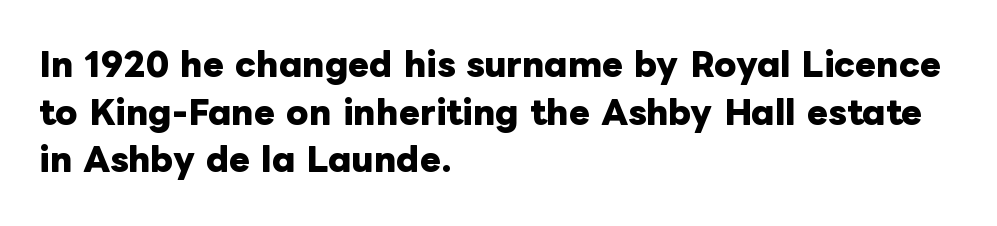
The rendering uses a moderate line-height, typical for paragraphs. Students, this is bold: see how much ink each stroke carries. The passage shown has conventional tracking throughout. Compared with a centered layout, this one pins lines to the left instead.
